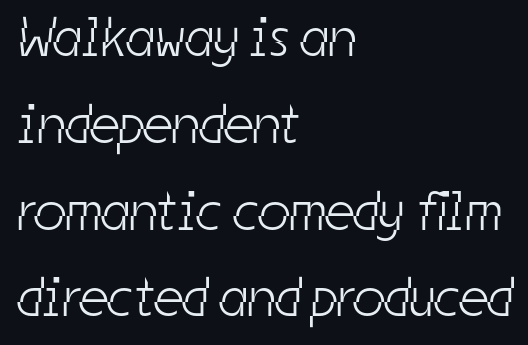
Quick note: interline space is typical. Glance below the letters and you will spot only blank space. How are the letters spaced? Ordinarily, with no added tracking. Weight: regular or lighter. The rendering uses natural spacing where letterforms have individual widths. Horizontally, the lines are justified to the leading edge only.
